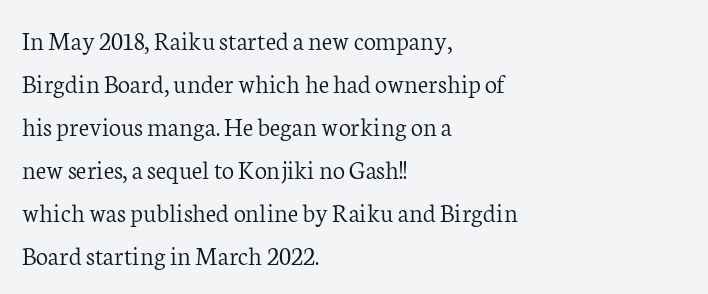
The image shows 27 px text type, upright; set left-aligned, normal line spacing (1.59x), normal letter spacing, not underlined.
